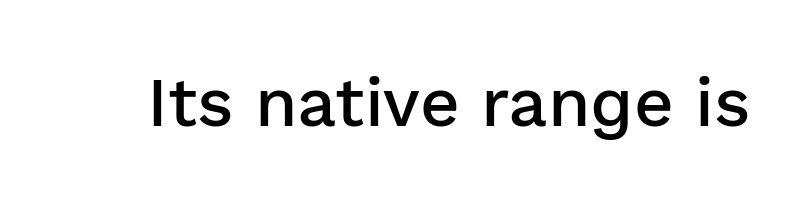
{"serif": "no", "italic": "no", "bold": "semi", "weight": "semibold", "width": "normal", "stroke_contrast": "low", "x_height": "medium", "monospaced": "no", "underline": "no", "letter_spacing": "normal", "letter_spacing_em": 0.0, "glyph_px": 69}
